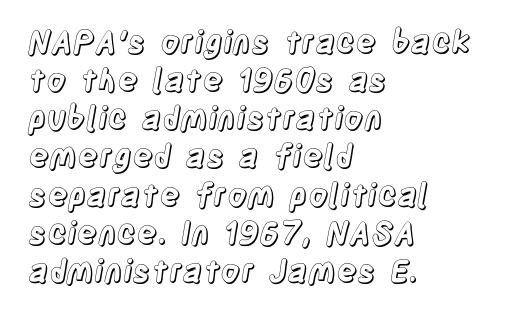
Q: Is the text italic (slanted)? A: Yes.
Q: Is the text underlined? A: No.
Q: How is the paragraph aligned? A: Left-aligned.
Q: Is the spacing between letters normal or unusually wide? A: Normal.
Q: Width (condensed, normal, or wide)? A: Condensed.
Q: x-height? A: Large.
Q: Monospaced? A: No.
